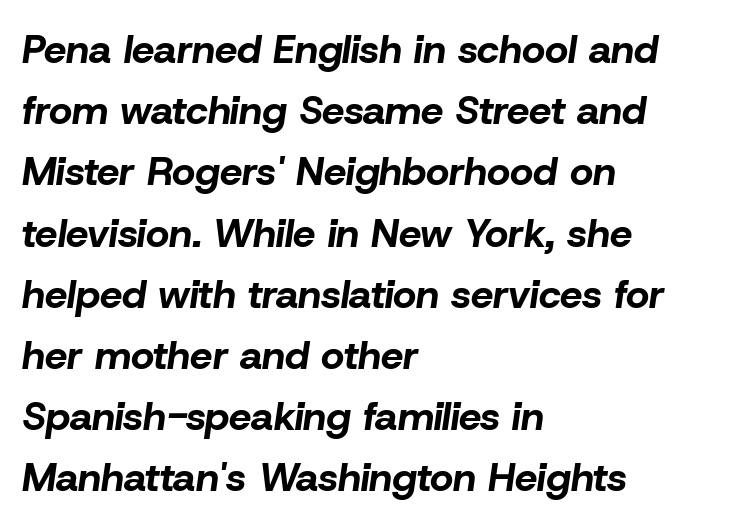
Style check: oblique. Its strokes are broad and dark, the hallmark of bold type. Quick note: interline space is typical. Line starts are locked; line ends wander. The type is set solid horizontally, with unmodified tracking. A clean baseline with only descenders dipping below it.
